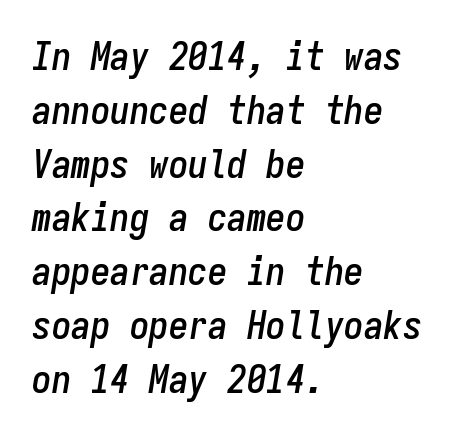
Emphasis-style slanted type is in use. Leading matches the norm, producing a regular column. The baseline area is clear. The gaps between neighbouring characters are ordinary and unremarkable. Each letter, wide or thin by design, is forced into the same width here.
